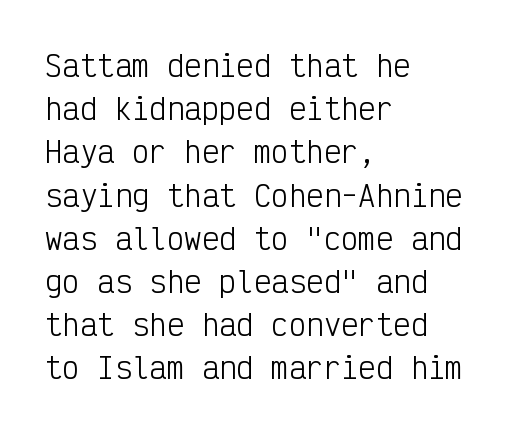
{"serif": "no", "italic": "no", "bold": "no", "weight": "light", "width": "condensed", "stroke_contrast": "low", "x_height": "medium", "monospaced": "yes", "underline": "no", "align": "left", "line_spacing": "normal", "line_spacing_ratio": 1.49, "letter_spacing": "normal", "letter_spacing_em": 0.0, "glyph_px": 29}
